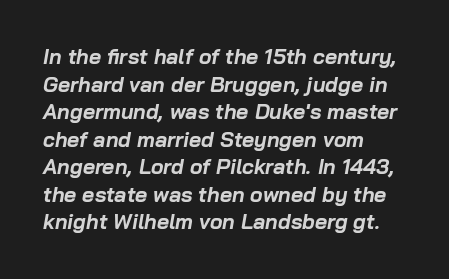
{"italic": "yes", "lean": "right", "slant_degrees": 10, "bold": "yes", "underline": "no", "align": "left", "line_spacing": "normal", "line_spacing_ratio": 1.31, "letter_spacing": "normal", "letter_spacing_em": 0.0, "glyph_px": 21}
